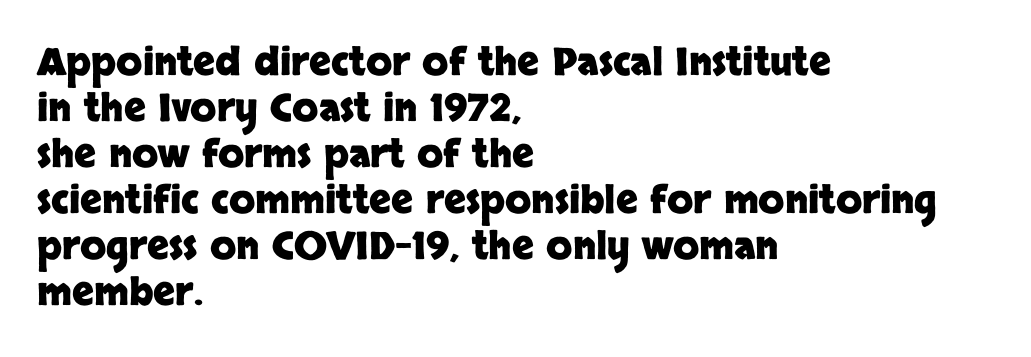
Q: Is the text bold? A: Yes.
Q: Is the text italic (slanted)? A: No, it is upright.
Q: Is the typeface a serif or a sans-serif typeface? A: Sans-serif.
Q: Is the text underlined? A: No.
Q: How is the paragraph aligned? A: Left-aligned.
Q: Is the spacing between letters normal or unusually wide? A: Normal.
Q: Width (condensed, normal, or wide)? A: Normal.
Q: Stroke contrast? A: Low.
Q: x-height? A: Large.
Q: Monospaced? A: No.
